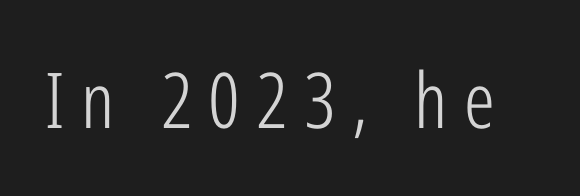
{"serif": "no", "italic": "no", "bold": "no", "weight": "light", "width": "condensed", "stroke_contrast": "low", "x_height": "medium", "monospaced": "no", "underline": "no", "letter_spacing": "wide", "letter_spacing_em": 0.21, "glyph_px": 77}
